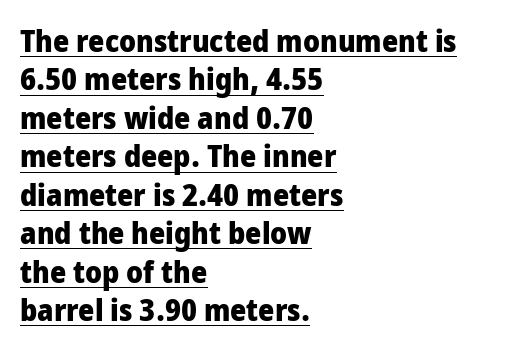
Line starts are locked; line ends wander. Heavy-handed strokes throughout: this text is bold. The specimen reads as upright at a glance. What decoration does the sample have? An underline.
